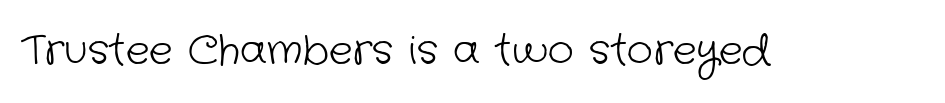
Tracking here is standard; glyphs follow each other at the usual distance. Nobody drew a line under any word here. Nope, no serifs anywhere on these letters. You could not count columns in this text — the font is proportionally spaced. The weight would be labelled regular, book, light, or lighter still.
